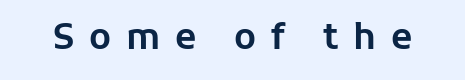
Q: Is the text italic (slanted)? A: No, it is upright.
Q: Is the typeface a serif or a sans-serif typeface? A: Sans-serif.
Q: Is the text underlined? A: No.
Q: Is the spacing between letters normal or unusually wide? A: Unusually wide.
Q: Width (condensed, normal, or wide)? A: Normal.
Q: Stroke contrast? A: Low.
Q: x-height? A: Medium.
Q: Monospaced? A: No.
